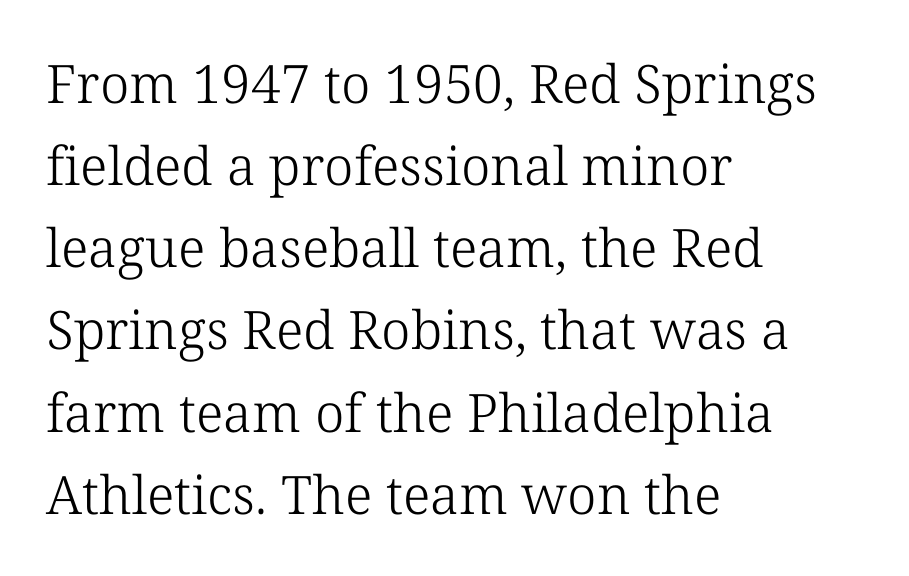
The image shows 53 px light serif type, upright; set left-aligned, normal line spacing (1.55x), normal letter spacing, not underlined; low stroke contrast and a medium x-height.
